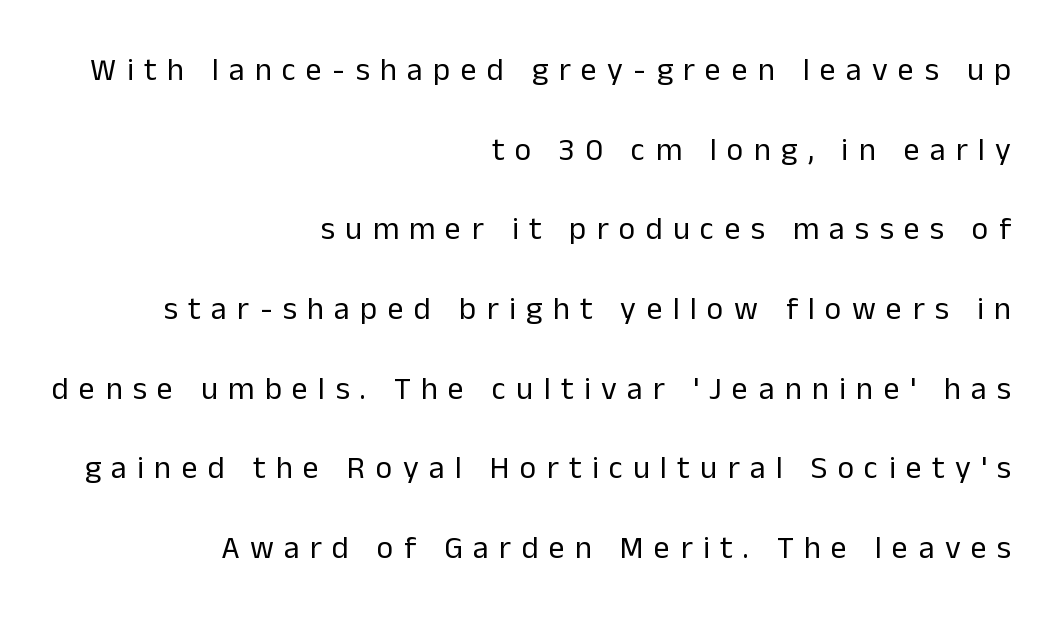
Leading is clearly above the norm, producing a sparse column. The text block is weighted toward the right margin, trailing off unevenly leftward. A quiet, ordinary-to-light weight characterises the typeface. This rendering employs a face without finishing strokes, i.e., a sans-serif.
